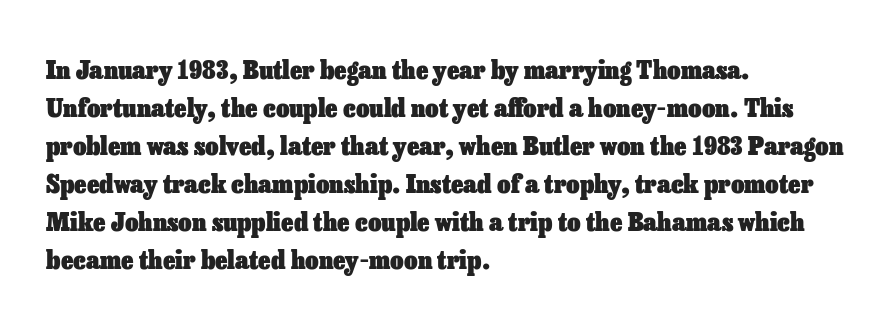
Horizontal alignment here is leftward, the default for most running prose. Nothing unusual about the tracking: characters are spaced as the font intends. Students, observe: this is what conventionally led text looks like. Does the lettering tilt? It doesn't — this is upright.
